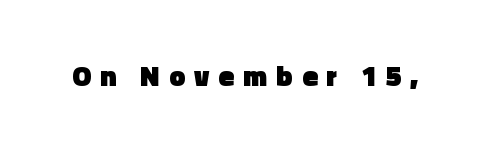
The image shows 28 px heavy sans-serif type, upright; set unusually wide letter spacing (+0.33 em), not underlined; a medium x-height.
